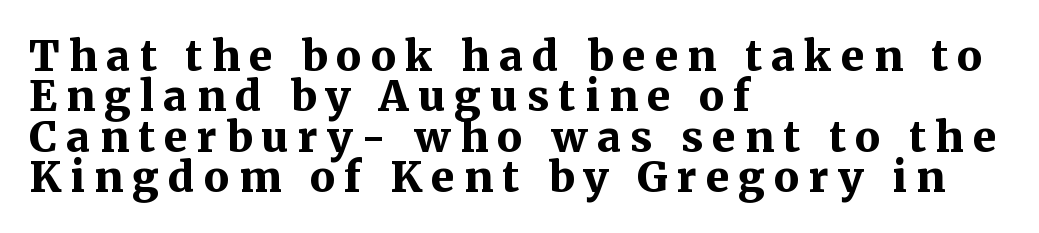
The face used here is proportionally spaced, like ordinary book or web type. Teacher's note: observe the even left margin — that is flush-left alignment. Words appear elongated and porous because spacing is wide. Does the leading feel generous? Not at all — it's pinched. The lettering holds an erect, upright posture throughout. Glance below the letters and you will spot only blank space.
